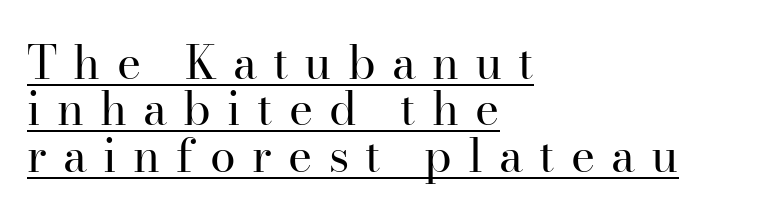
The face used here appears with an underline applied. No heavy texture on the line: the type isn't bold. Rows of type sit shoulder to shoulder in the vertical direction. In terms of letterform style, serifs are clearly present.
